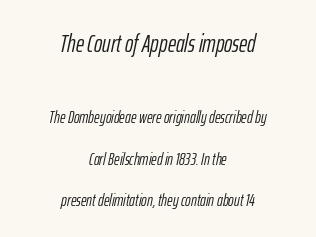
Q: Is the text bold? A: No.
Q: Is the text italic (slanted)? A: Yes, it leans right by about 12 degrees.
Q: Is the text underlined? A: No.
Q: How is the paragraph aligned? A: Centered.
Q: Is the spacing between letters normal or unusually wide? A: Normal.
Q: Is the spacing between lines tight, normal or loose? A: Loose.
Q: Which block of text is set in a larger size, the first (top) or the second (bottom)? A: The first (top) one.
